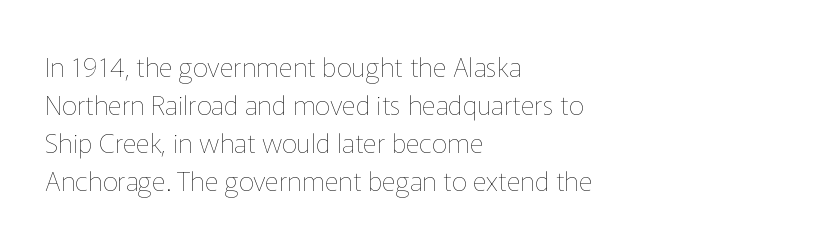
The designer left line spacing at the default. A classic flush-left, rag-right setting is used for this passage. The font sits on the lighter half of the weight spectrum, regular included. The letters stand straight up with perfectly vertical stems. No word sits above an underline.
